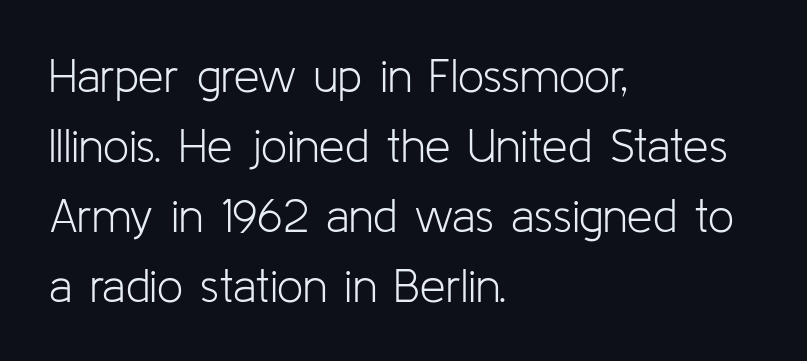
{"serif": "no", "italic": "no", "bold": "no", "weight": "light", "width": "normal", "stroke_contrast": "low", "x_height": "medium", "monospaced": "no", "underline": "no", "align": "left", "line_spacing": "normal", "line_spacing_ratio": 1.52, "letter_spacing": "normal", "letter_spacing_em": 0.0, "glyph_px": 46}
